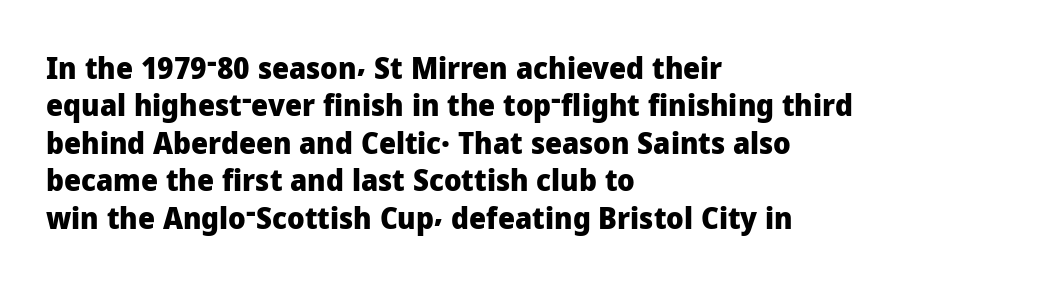
The image shows 30 px heavy sans-serif type, upright; set left-aligned, normal line spacing (1.25x), normal letter spacing, not underlined; low stroke contrast and a medium x-height.
